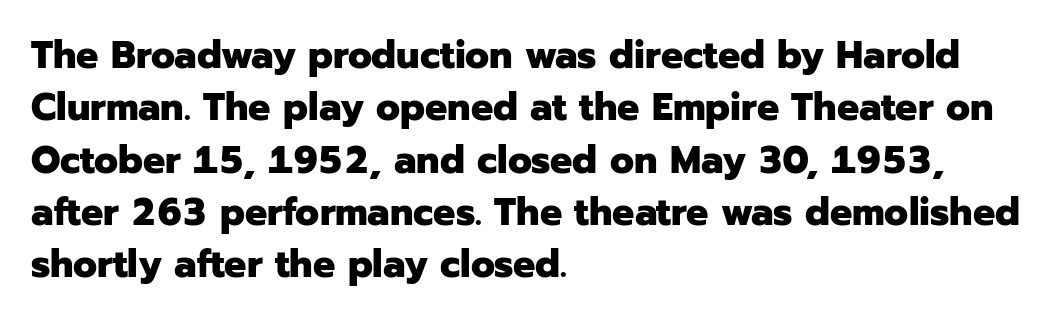
You could not count columns in this text — the font is proportionally spaced. I'd call this a sans setting — the letters go barefoot. This rendering features lettering with no underline. Compared with typical paragraphs, the rows here are spaced about the same. In terms of weight, the rendering is a true, heavy bold. The letters stand straight up with perfectly vertical stems.
